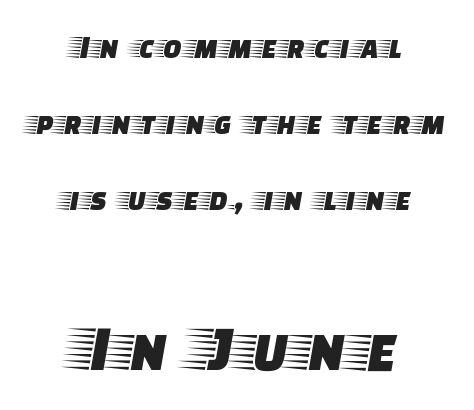
{"serif": "yes", "width": "wide", "stroke_contrast": "low", "x_height": "large", "monospaced": "no", "underline": "no", "align": "center", "line_spacing": "loose", "line_spacing_ratio": 2.24, "larger_block": "second", "size_ratio": 1.97, "glyph_px": 67}
